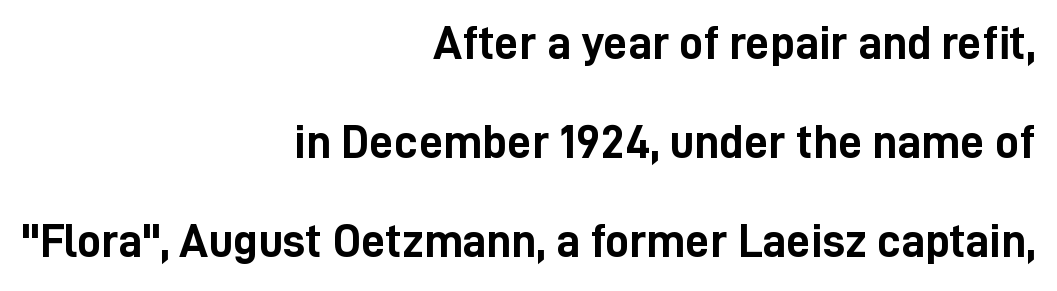
This sample is right-justified, so line beginnings fall wherever the words allow. You could not count columns in this text — the font is proportionally spaced. The gap between lines stays unmarked. Each new line begins a long way beneath the previous one. Tracking here is standard; glyphs follow each other at the usual distance.
